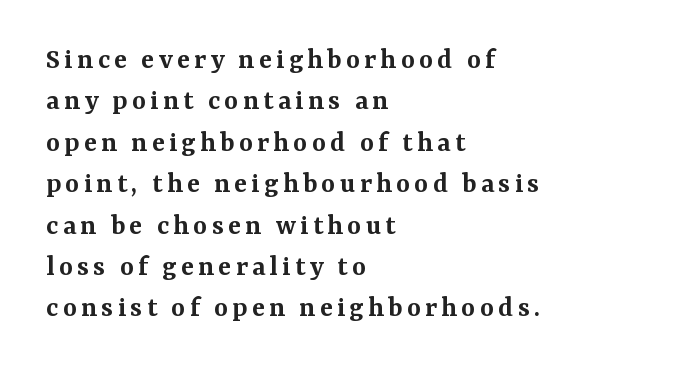
Q: Is the text bold? A: Semi-bold.
Q: Is the text italic (slanted)? A: No, it is upright.
Q: Is the typeface a serif or a sans-serif typeface? A: Serif.
Q: Is the text underlined? A: No.
Q: How is the paragraph aligned? A: Left-aligned.
Q: Is the spacing between lines tight, normal or loose? A: Normal.
Q: Width (condensed, normal, or wide)? A: Normal.
Q: Stroke contrast? A: Medium.
Q: x-height? A: Medium.
Q: Monospaced? A: No.
